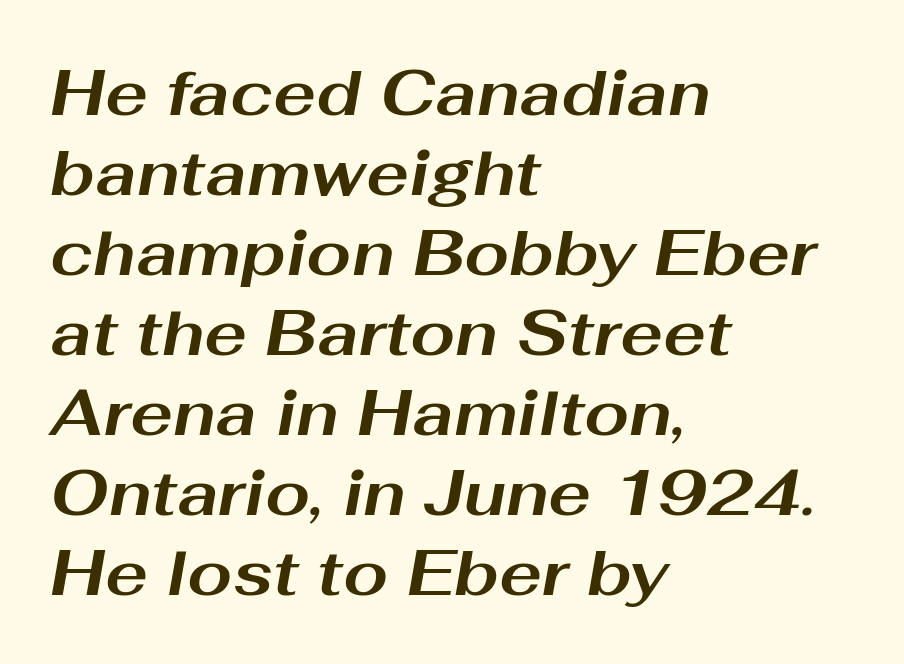
Q: Is the text bold? A: Yes.
Q: Is the text italic (slanted)? A: Yes, it leans right by about 10 degrees.
Q: Is the text underlined? A: No.
Q: How is the paragraph aligned? A: Left-aligned.
Q: Is the spacing between letters normal or unusually wide? A: Normal.
Q: Is the spacing between lines tight, normal or loose? A: Normal.
Q: Width (condensed, normal, or wide)? A: Wide.
Q: Stroke contrast? A: Medium.
Q: x-height? A: Medium.
Q: Monospaced? A: No.
